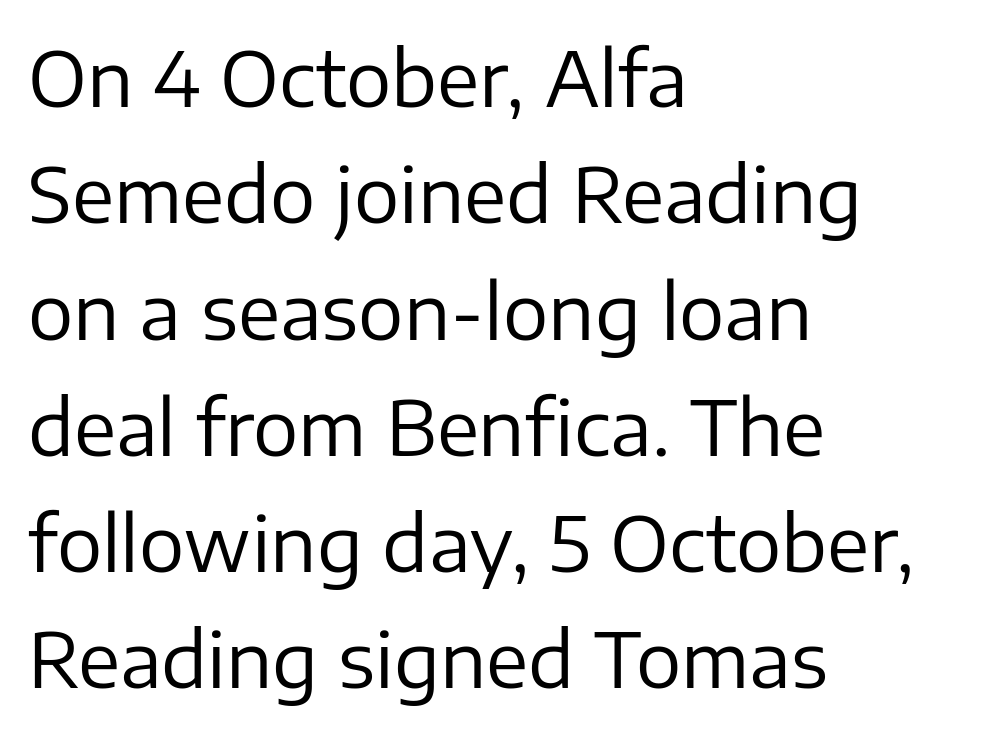
The image shows 76 px regular-weight sans-serif type, upright; set left-aligned, normal line spacing (1.53x), normal letter spacing, not underlined; low stroke contrast and a medium x-height.
